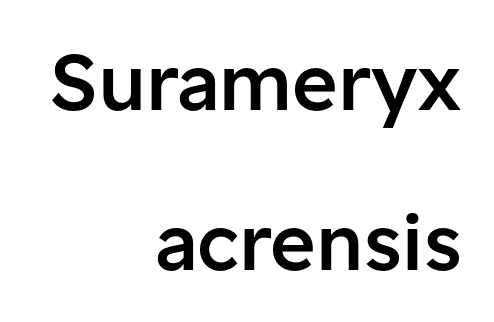
The face used here is a semibold: visibly heavier than regular, lighter than bold. Do the characters align in a grid? No, the font is proportional. Here the glyphs are tracked normally, forming tight word shapes. The paragraph shown leans on its right margin. Do the letters lean? They stand straight.
